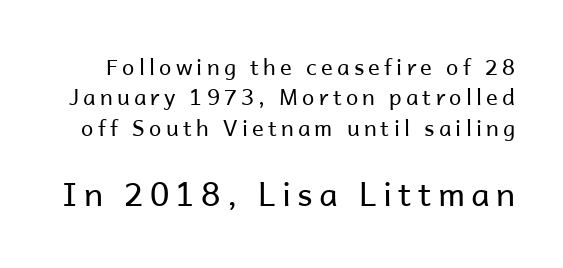
{"serif": "no", "italic": "no", "bold": "no", "weight": "regular", "width": "normal", "stroke_contrast": "low", "x_height": "medium", "monospaced": "no", "underline": "no", "line_spacing": "normal", "line_spacing_ratio": 1.38, "larger_block": "second", "size_ratio": 1.5, "glyph_px": 33}
